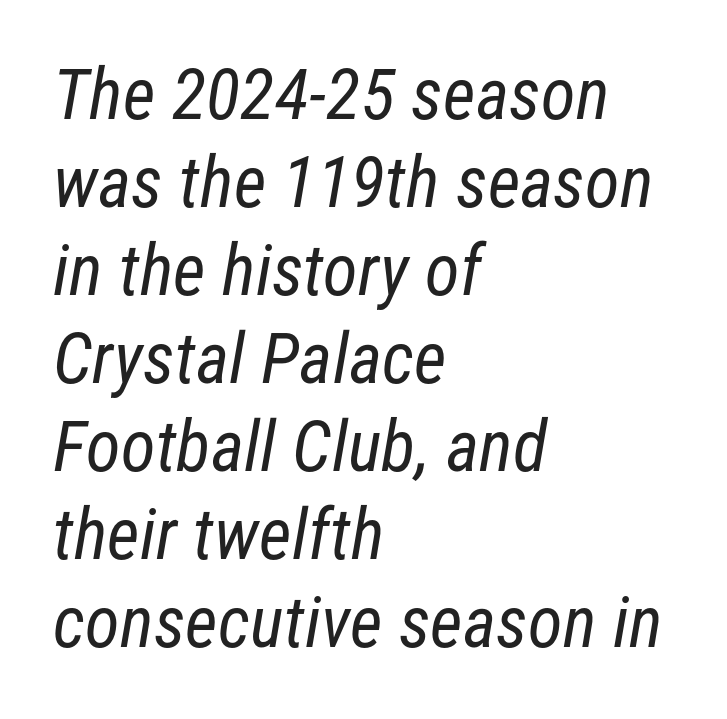
Q: Is the text bold? A: No.
Q: Is the typeface a serif or a sans-serif typeface? A: Sans-serif.
Q: Is the text underlined? A: No.
Q: How is the paragraph aligned? A: Left-aligned.
Q: Is the spacing between letters normal or unusually wide? A: Normal.
Q: Width (condensed, normal, or wide)? A: Condensed.
Q: Stroke contrast? A: Low.
Q: x-height? A: Medium.
Q: Monospaced? A: No.
